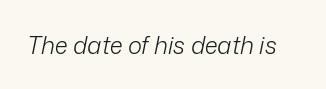
Q: Is the text bold? A: No.
Q: Is the text italic (slanted)? A: Yes, it leans right by about 12 degrees.
Q: Is the text underlined? A: No.
Q: Is the spacing between letters normal or unusually wide? A: Normal.
